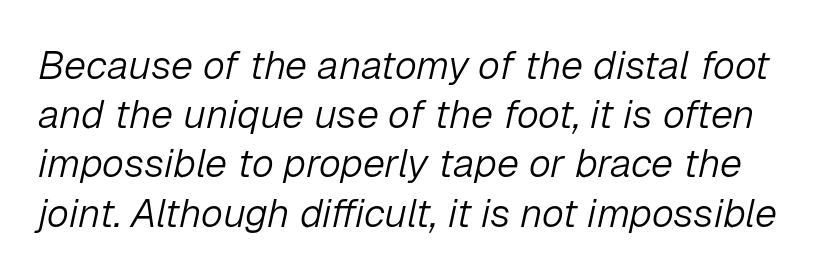
Students, note that the glyphs here touch the page at normal intervals. Unbolded letterforms with no extra heft. Each letter keeps its own natural width here, so spacing adapts to shape. An italicized treatment has been applied to the whole sample. The baseline area is clear.
